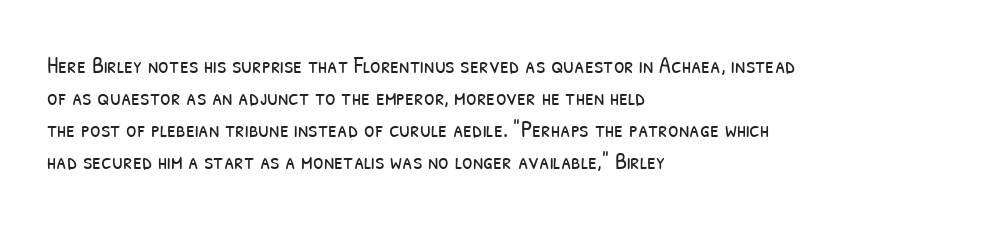
Q: Is the text bold? A: No.
Q: Is the text underlined? A: No.
Q: How is the paragraph aligned? A: Left-aligned.
Q: Is the spacing between letters normal or unusually wide? A: Normal.
Q: Is the spacing between lines tight, normal or loose? A: Normal.
